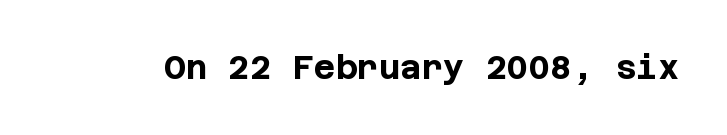
{"serif": "no", "italic": "no", "bold": "yes", "weight": "bold", "width": "normal", "stroke_contrast": "low", "x_height": "large", "underline": "no", "letter_spacing": "normal", "letter_spacing_em": 0.0, "glyph_px": 33}
